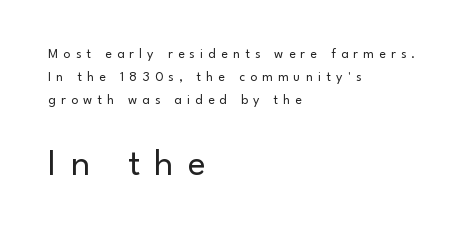
To sum up the face: it is a sans, with no serifs. Ascenders rise straight up at ninety degrees. These lines have a slow, spaced-out rhythm from letter to letter. No heavy texture on the line: the type isn't bold. Summary of vertical rhythm: regular, with standard interline spacing. The designer gave the closing block more size than the opening block.
